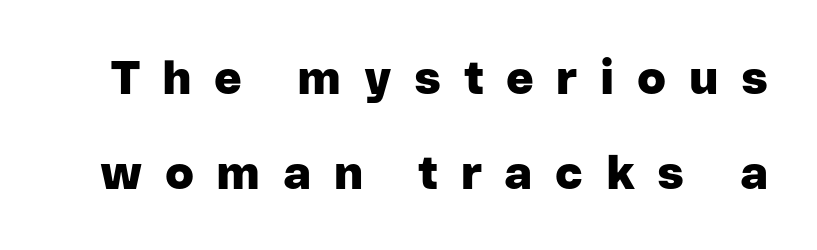
The image shows 47 px heavy sans-serif type, upright; set loose line spacing (2.02x), unusually wide letter spacing (+0.48 em), not underlined; low stroke contrast and a medium x-height.
